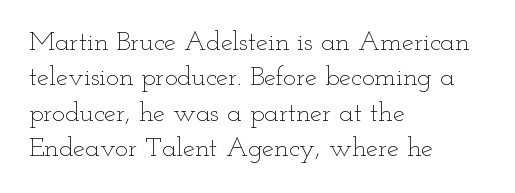
Line beginnings align vertically; line endings do not. The typography opts for an upright posture over an oblique one. Baseline-to-baseline distance is the conventional proportion of letter height. The characters are drawn with everyday or finer stroke widths. Here the glyphs are tracked normally, forming tight word shapes.
